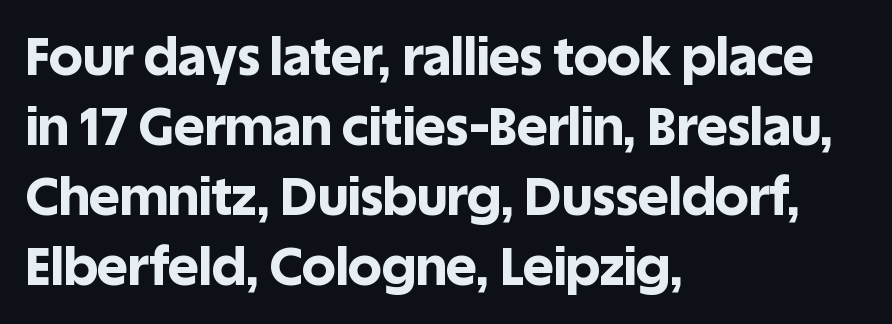
The image shows 53 px bold sans-serif type, upright; set left-aligned, normal line spacing (1.32x), normal letter spacing, not underlined; a large x-height.
